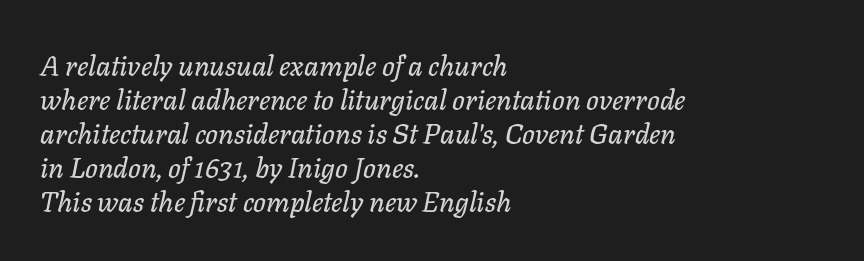
The image shows 28 px text type, italic (leaning right); set left-aligned, line spacing 1.21x, normal letter spacing, not underlined; low stroke contrast and a medium x-height.
